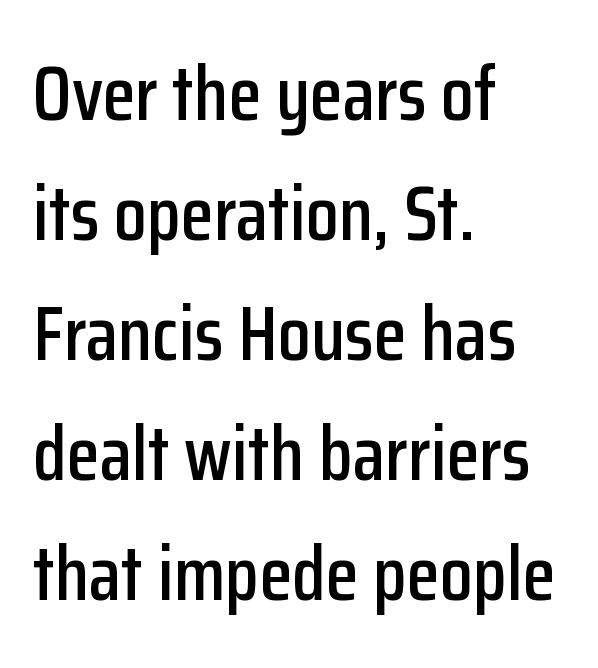
{"serif": "no", "italic": "no", "width": "condensed", "stroke_contrast": "low", "x_height": "medium", "monospaced": "no", "underline": "no", "align": "left", "line_spacing": "normal", "line_spacing_ratio": 1.58, "letter_spacing": "normal", "letter_spacing_em": 0.0, "glyph_px": 76}
